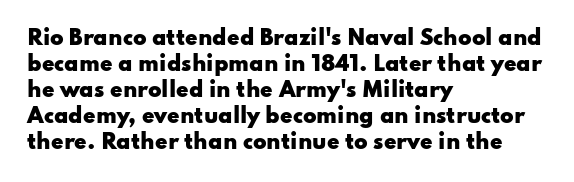
{"italic": "no", "bold": "yes", "underline": "no", "align": "left", "line_spacing": "normal", "line_spacing_ratio": 1.3, "letter_spacing": "normal", "letter_spacing_em": 0.0, "glyph_px": 20}
